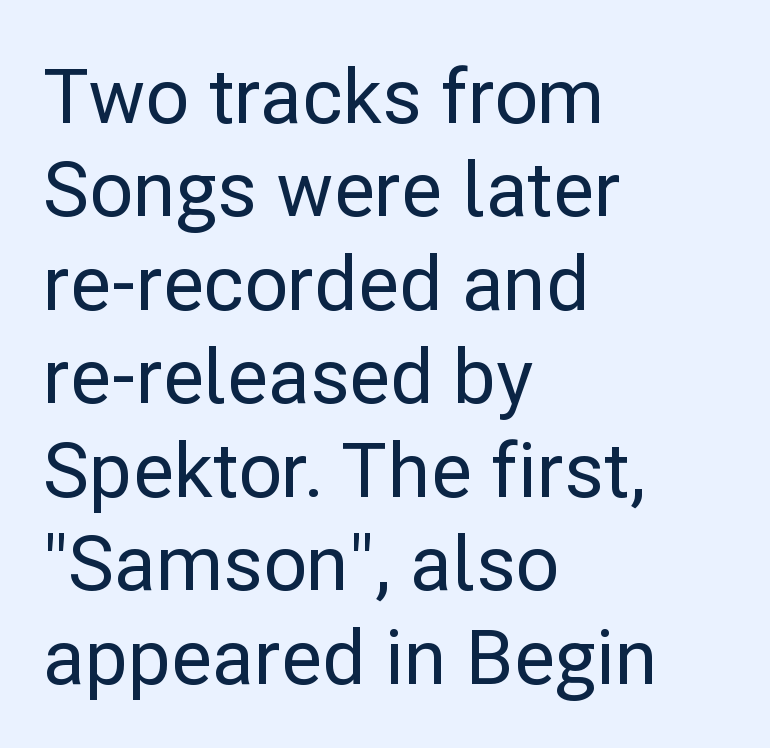
{"serif": "no", "italic": "no", "width": "normal", "stroke_contrast": "low", "x_height": "medium", "monospaced": "no", "underline": "no", "align": "left", "line_spacing_ratio": 1.23, "letter_spacing": "normal", "letter_spacing_em": 0.0, "glyph_px": 76}
